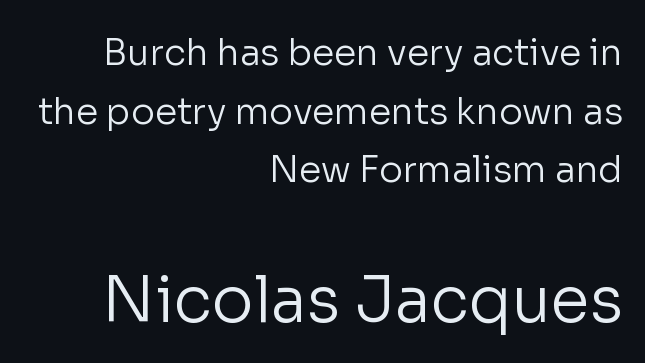
The image shows 63 px regular-weight sans-serif type, upright; set right-aligned, normal line spacing (1.63x), normal letter spacing, not underlined; the second (bottom) block is 1.75x larger; low stroke contrast and a medium x-height.
